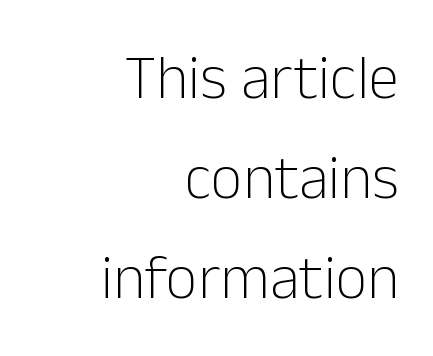
The image shows 62 px light sans-serif type, upright; set right-aligned, normal line spacing (1.61x), normal letter spacing, not underlined; low stroke contrast and a medium x-height.
